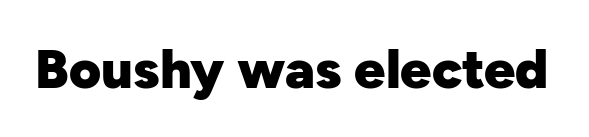
The image shows 55 px heavy sans-serif type, upright; set normal letter spacing, not underlined; low stroke contrast and a medium x-height.
